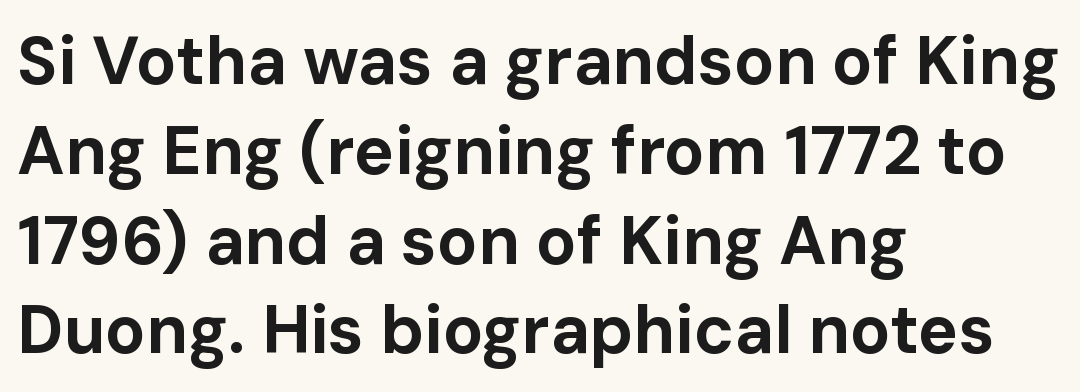
Q: Is the text bold? A: Yes.
Q: Is the text italic (slanted)? A: No, it is upright.
Q: Is the typeface a serif or a sans-serif typeface? A: Sans-serif.
Q: Is the text underlined? A: No.
Q: How is the paragraph aligned? A: Left-aligned.
Q: Is the spacing between letters normal or unusually wide? A: Normal.
Q: Is the spacing between lines tight, normal or loose? A: Normal.
Q: Width (condensed, normal, or wide)? A: Normal.
Q: Stroke contrast? A: Low.
Q: x-height? A: Medium.
Q: Monospaced? A: No.
